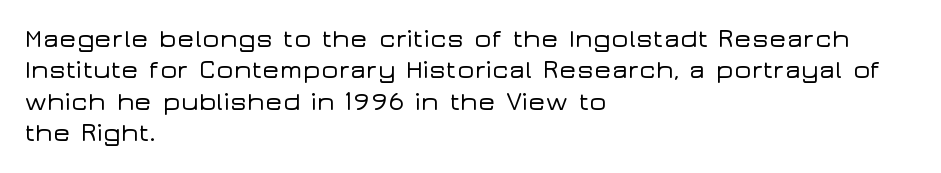
Tracking value appears to be zero — textbook default spacing. Rendered with straight, roman letterforms. Short and long lines alike share a common starting point at left. A bare baseline throughout the passage.
